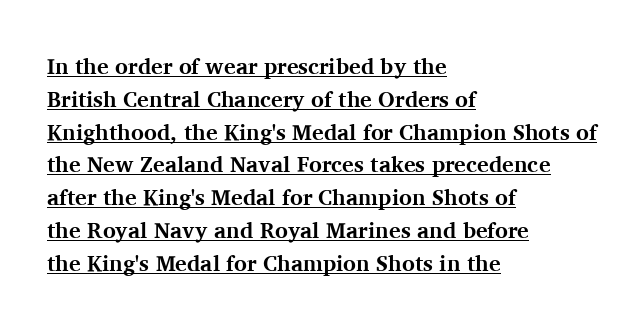
Q: Is the text bold? A: Yes.
Q: Is the text italic (slanted)? A: No, it is upright.
Q: Is the text underlined? A: Yes.
Q: How is the paragraph aligned? A: Left-aligned.
Q: Is the spacing between letters normal or unusually wide? A: Normal.
Q: Is the spacing between lines tight, normal or loose? A: Normal.
